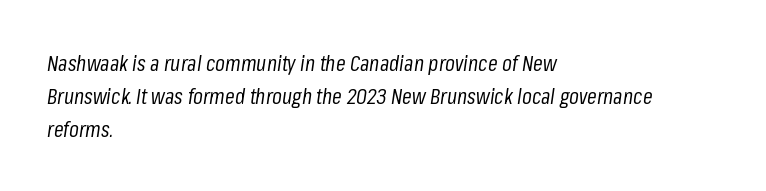
{"italic": "yes", "lean": "right", "slant_degrees": 8, "bold": "no", "underline": "no", "align": "left", "line_spacing": "normal", "line_spacing_ratio": 1.49, "letter_spacing": "normal", "letter_spacing_em": 0.0, "glyph_px": 22}
